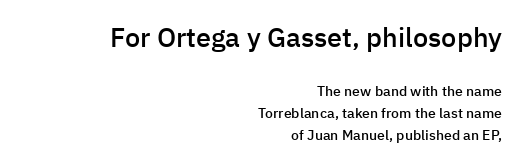
Q: Is the text bold? A: Semi-bold.
Q: Is the text italic (slanted)? A: No, it is upright.
Q: Is the text underlined? A: No.
Q: How is the paragraph aligned? A: Right-aligned.
Q: Is the spacing between letters normal or unusually wide? A: Normal.
Q: Is the spacing between lines tight, normal or loose? A: Normal.
Q: Which block of text is set in a larger size, the first (top) or the second (bottom)? A: The first (top) one.
